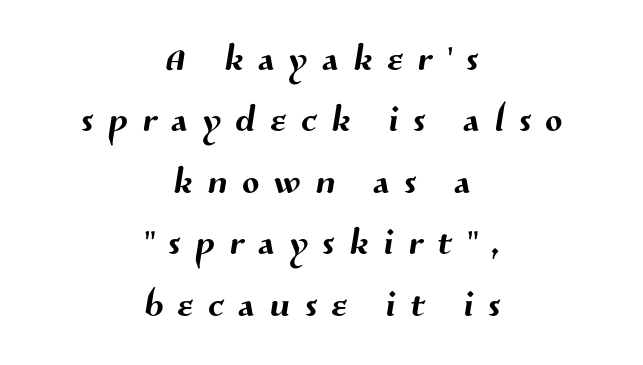
The face used here is rendered with a markedly widened letterfit. The lines are quadded center. Each row of text sits above clean, open space. Stroke terminals: plain, sans-serif. These lines are rendered in a variable-pitch font.
